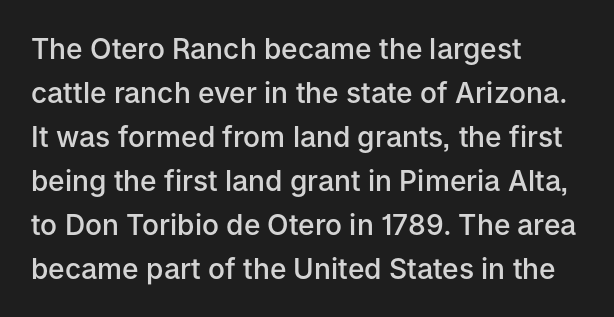
The rendering uses a semibold face; strokes are thickened but not to full bold. Each word holds together tightly as a unit, with standard inter-letter gaps. One glance says typical: line gaps are just what's usual. Casual observation: everything's shoved over to the left.
